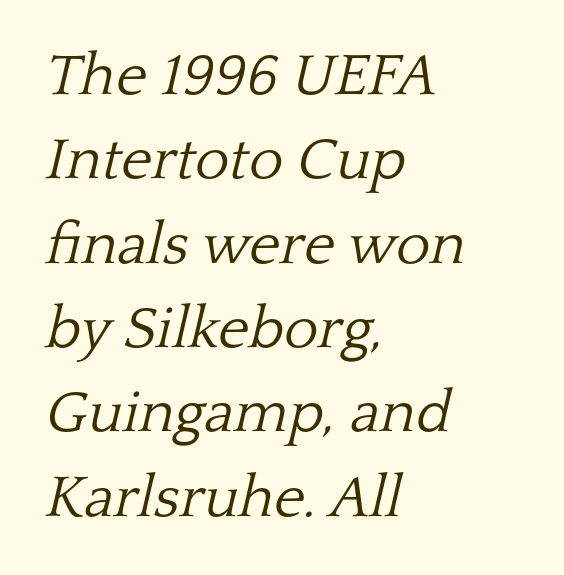
{"serif": "yes", "italic": "yes", "lean": "right", "slant_degrees": 13, "bold": "no", "weight": "light", "width": "normal", "stroke_contrast": "low", "x_height": "medium", "monospaced": "no", "underline": "no", "align": "left", "line_spacing": "normal", "line_spacing_ratio": 1.43, "letter_spacing": "normal", "letter_spacing_em": 0.0, "glyph_px": 59}
